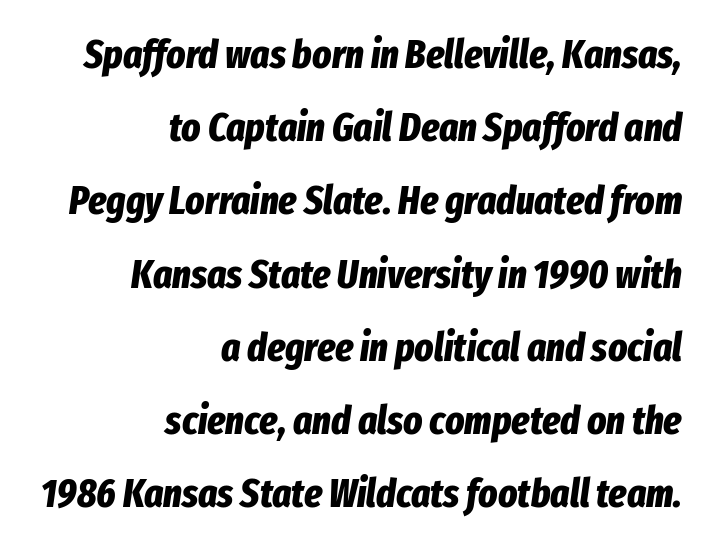
The image shows 40 px bold, condensed type, italic (leaning right); set right-aligned, line spacing 1.83x, normal letter spacing, not underlined; low stroke contrast and a medium x-height.
